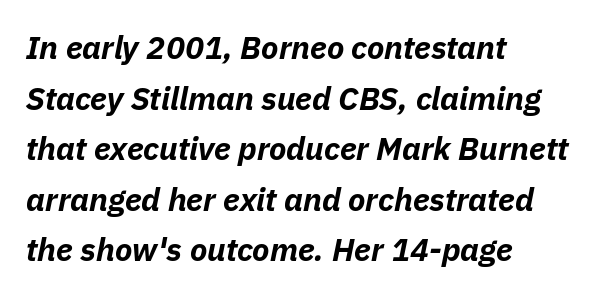
Think of a printed novel: that variable character pitch is what you see here. Students, note that the glyphs here touch the page at normal intervals. Notice how descenders clear the ascenders below comfortably — that's standard leading. The glyphs are unaccompanied by any horizontal stroke below them. Casual observation: everything's shoved over to the left. Notice how the stems are inclined rather than vertical — that's the hallmark of italics.
